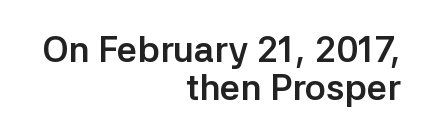
The image shows 36 px semibold sans-serif type, upright; set right-aligned, tight line spacing (1.06x), normal letter spacing, not underlined; low stroke contrast and a medium x-height.
